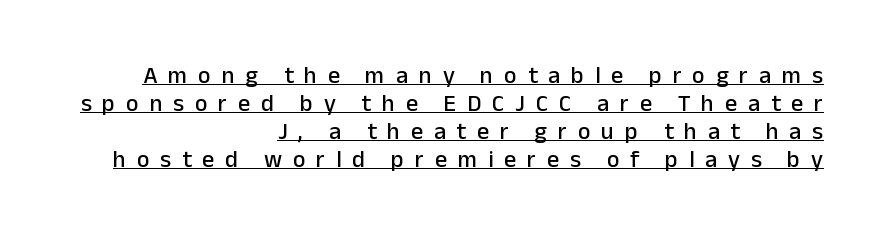
{"italic": "no", "underline": "yes", "align": "right", "line_spacing_ratio": 1.17, "letter_spacing": "wide", "letter_spacing_em": 0.45, "glyph_px": 24}
